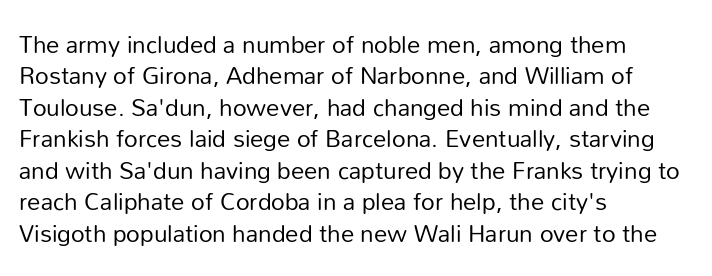
{"italic": "no", "bold": "no", "underline": "no", "align": "left", "line_spacing": "normal", "line_spacing_ratio": 1.31, "letter_spacing": "normal", "letter_spacing_em": 0.0, "glyph_px": 24}
